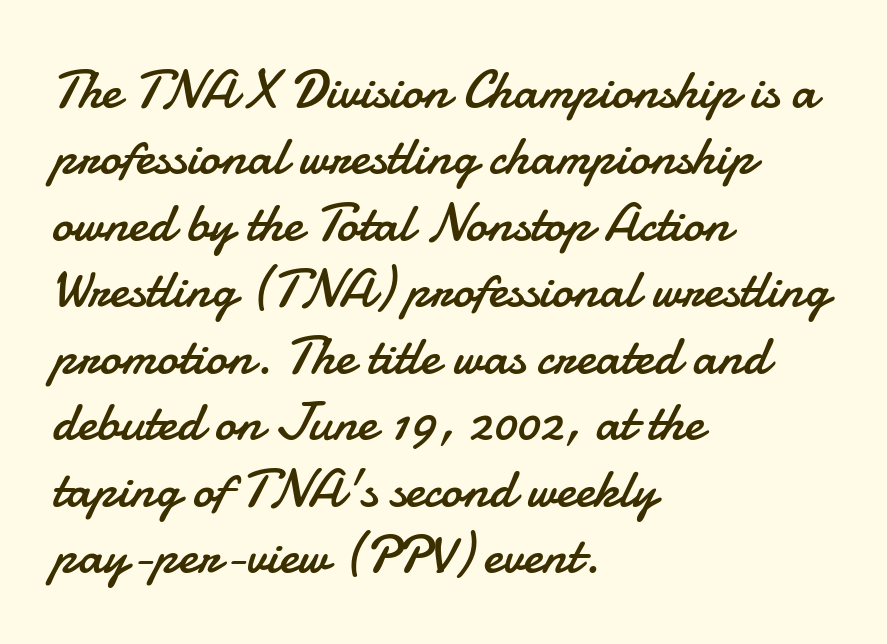
{"serif": "no", "bold": "no", "weight": "regular", "width": "normal", "stroke_contrast": "low", "x_height": "small", "monospaced": "no", "underline": "no", "align": "left", "line_spacing_ratio": 1.23, "letter_spacing": "normal", "letter_spacing_em": 0.0, "glyph_px": 54}
